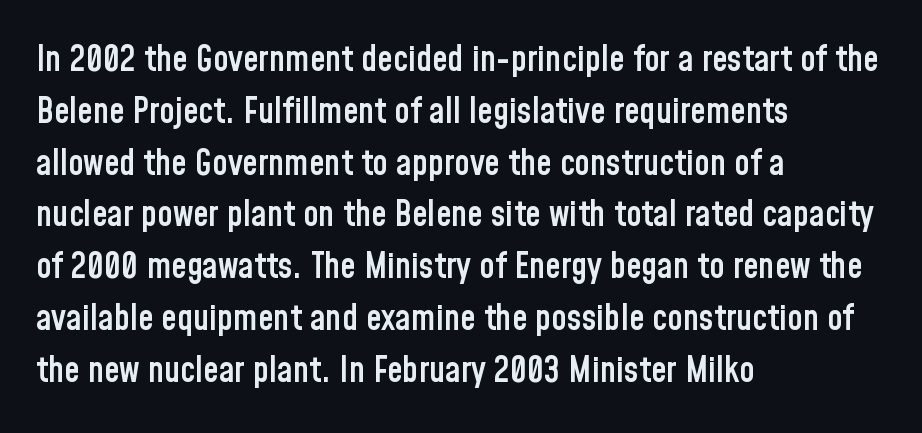
The image shows 35 px semibold, condensed sans-serif type, upright; set left-aligned, normal line spacing (1.48x), normal letter spacing, not underlined; low stroke contrast and a medium x-height.
